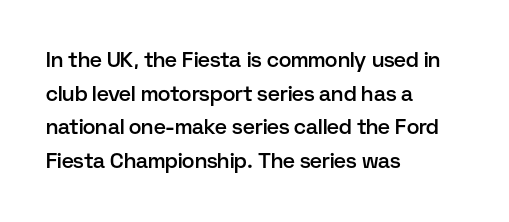
Q: Is the text bold? A: Semi-bold.
Q: Is the text italic (slanted)? A: No, it is upright.
Q: Is the text underlined? A: No.
Q: How is the paragraph aligned? A: Left-aligned.
Q: Is the spacing between letters normal or unusually wide? A: Normal.
Q: Is the spacing between lines tight, normal or loose? A: Normal.
